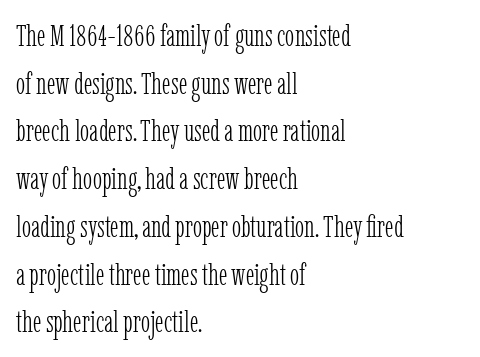
{"serif": "yes", "italic": "no", "bold": "no", "weight": "light", "width": "condensed", "stroke_contrast": "low", "x_height": "medium", "monospaced": "no", "underline": "no", "align": "left", "line_spacing": "normal", "line_spacing_ratio": 1.54, "letter_spacing": "normal", "letter_spacing_em": 0.0, "glyph_px": 31}
